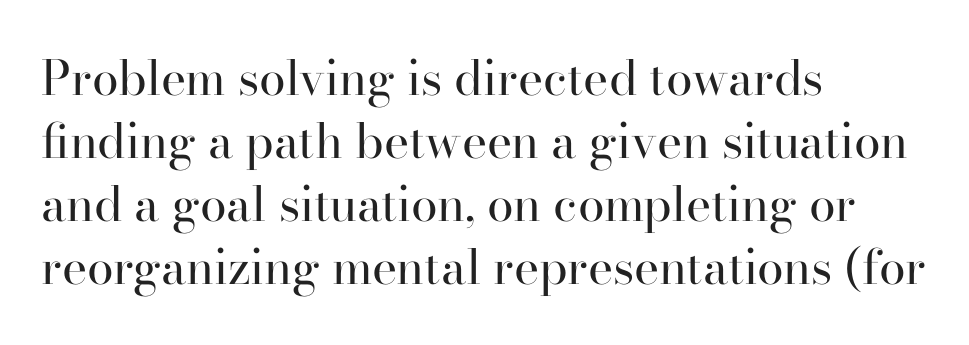
In CSS terms this would be text-align: left. No extra tracking has been applied to these lines. Is this a fixed-width face? No — the glyphs have proportional, varying widths. Designer's note — italics off, roman on.
